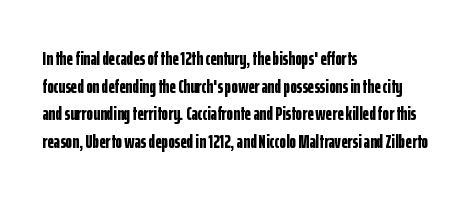
{"italic": "no", "bold": "yes", "underline": "no", "align": "left", "line_spacing": "normal", "line_spacing_ratio": 1.38, "letter_spacing": "normal", "letter_spacing_em": 0.0, "glyph_px": 20}
